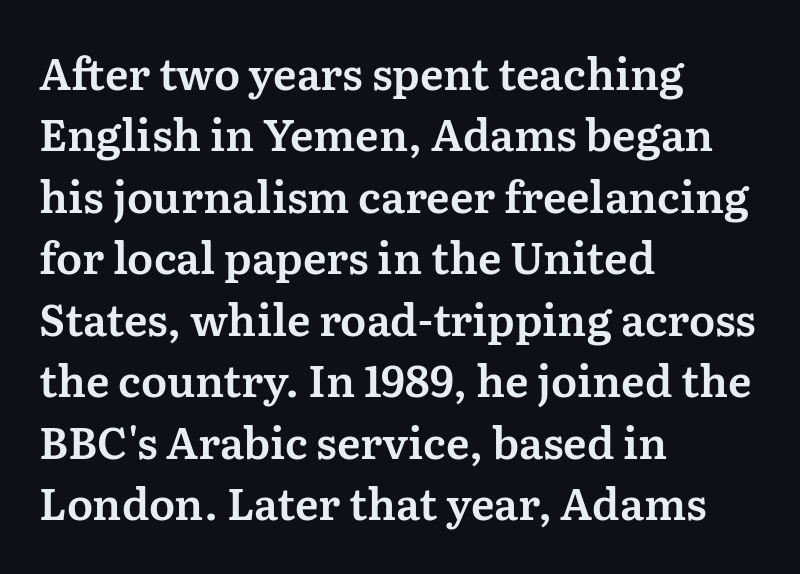
The image shows 43 px serif type, upright; set left-aligned, normal line spacing (1.43x), normal letter spacing, not underlined; medium stroke contrast and a medium x-height.
